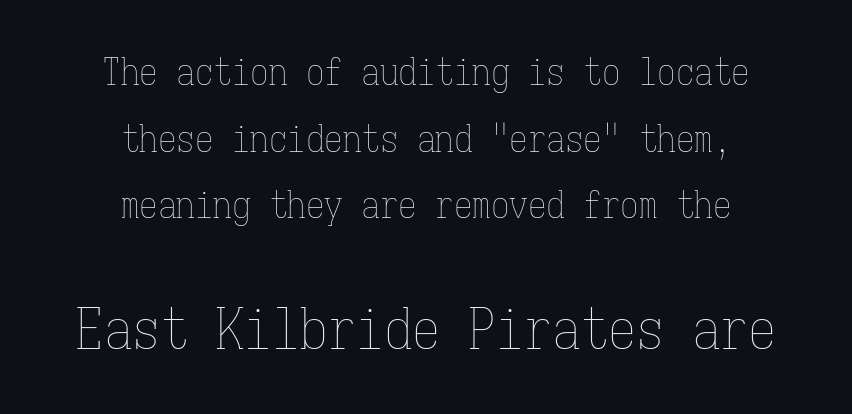
{"italic": "no", "bold": "no", "weight": "thin", "width": "condensed", "stroke_contrast": "low", "x_height": "medium", "monospaced": "yes", "underline": "no", "align": "center", "line_spacing_ratio": 1.8, "letter_spacing": "normal", "letter_spacing_em": 0.0, "larger_block": "second", "size_ratio": 1.51, "glyph_px": 56}
